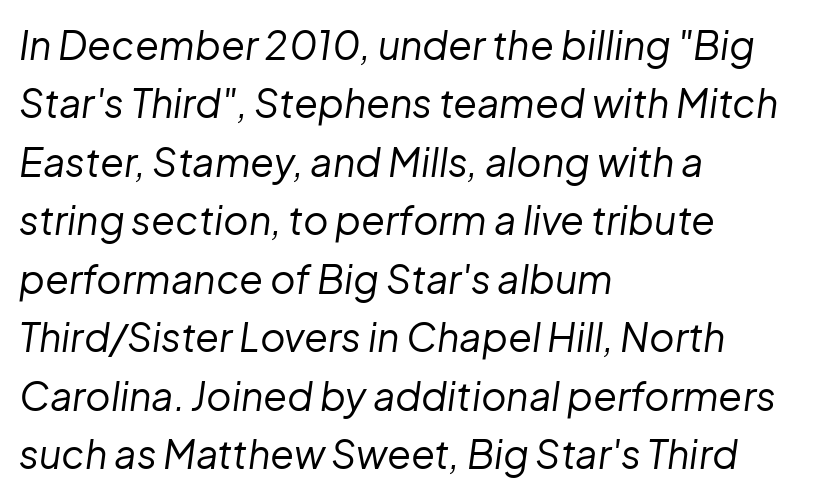
The image shows 39 px regular-weight type, italic (leaning right); set left-aligned, normal line spacing (1.5x), normal letter spacing, not underlined; low stroke contrast and a medium x-height.
